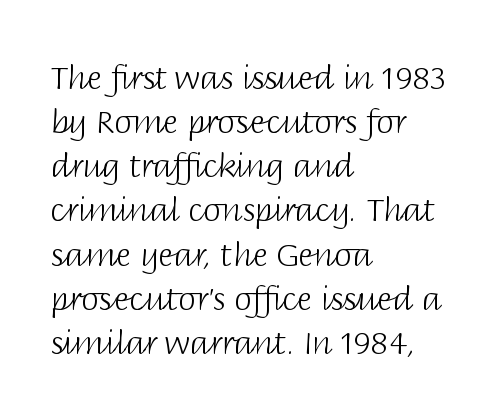
{"serif": "no", "italic": "no", "bold": "no", "weight": "light", "width": "normal", "stroke_contrast": "low", "x_height": "large", "monospaced": "no", "underline": "no", "align": "left", "line_spacing": "normal", "line_spacing_ratio": 1.38, "letter_spacing": "normal", "letter_spacing_em": 0.0, "glyph_px": 32}
